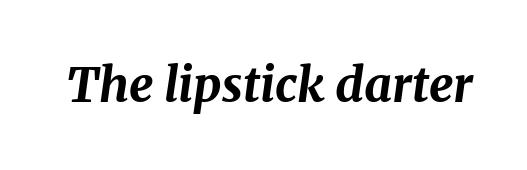
The image shows 48 px bold type, italic (leaning right); set normal letter spacing, not underlined; medium stroke contrast and a medium x-height.
